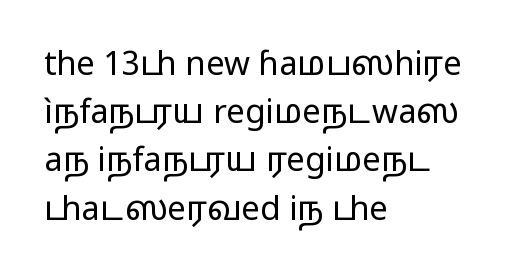
Q: Is the text bold? A: No.
Q: Is the text italic (slanted)? A: No, it is upright.
Q: Is the typeface a serif or a sans-serif typeface? A: Sans-serif.
Q: Is the text underlined? A: No.
Q: How is the paragraph aligned? A: Left-aligned.
Q: Is the spacing between letters normal or unusually wide? A: Normal.
Q: Is the spacing between lines tight, normal or loose? A: Normal.
Q: Width (condensed, normal, or wide)? A: Wide.
Q: Stroke contrast? A: Low.
Q: x-height? A: Medium.
Q: Monospaced? A: No.
